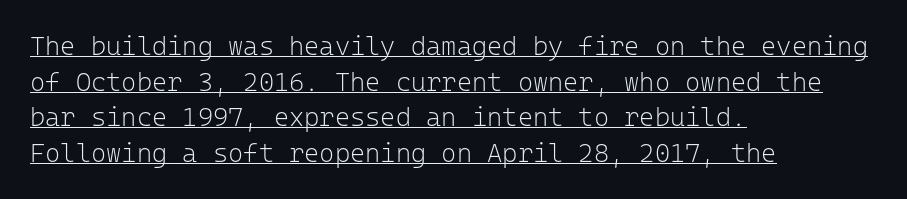
Q: Is the text bold? A: No.
Q: Is the text italic (slanted)? A: No, it is upright.
Q: Is the text underlined? A: Yes.
Q: How is the paragraph aligned? A: Left-aligned.
Q: Is the spacing between letters normal or unusually wide? A: Normal.
Q: Is the spacing between lines tight, normal or loose? A: Normal.
